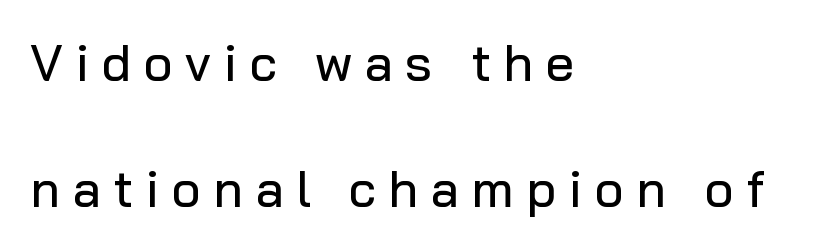
Q: Is the text italic (slanted)? A: No, it is upright.
Q: Is the typeface a serif or a sans-serif typeface? A: Sans-serif.
Q: Is the text underlined? A: No.
Q: How is the paragraph aligned? A: Left-aligned.
Q: Is the spacing between letters normal or unusually wide? A: Unusually wide.
Q: Is the spacing between lines tight, normal or loose? A: Loose.
Q: Width (condensed, normal, or wide)? A: Normal.
Q: Stroke contrast? A: Low.
Q: x-height? A: Medium.
Q: Monospaced? A: No.
